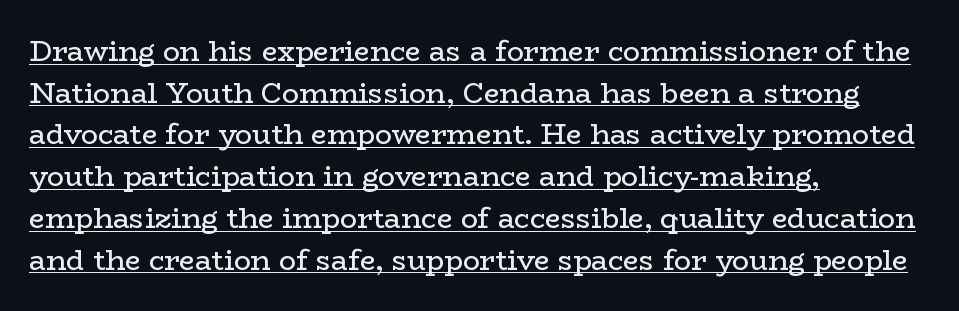
Q: Is the text bold? A: No.
Q: Is the text italic (slanted)? A: No, it is upright.
Q: Is the typeface a serif or a sans-serif typeface? A: Serif.
Q: Is the text underlined? A: Yes.
Q: How is the paragraph aligned? A: Left-aligned.
Q: Is the spacing between letters normal or unusually wide? A: Normal.
Q: Is the spacing between lines tight, normal or loose? A: Normal.
Q: Width (condensed, normal, or wide)? A: Wide.
Q: Stroke contrast? A: Low.
Q: x-height? A: Medium.
Q: Monospaced? A: No.
